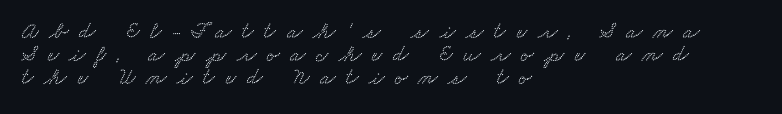
The image shows 23 px text type; set left-aligned, tight line spacing (1.0x), unusually wide letter spacing (+0.46 em), not underlined.
